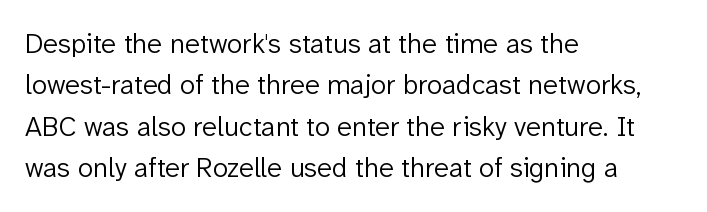
Q: Is the text bold? A: No.
Q: Is the text italic (slanted)? A: No, it is upright.
Q: Is the typeface a serif or a sans-serif typeface? A: Sans-serif.
Q: Is the text underlined? A: No.
Q: How is the paragraph aligned? A: Left-aligned.
Q: Is the spacing between letters normal or unusually wide? A: Normal.
Q: Is the spacing between lines tight, normal or loose? A: Normal.
Q: Width (condensed, normal, or wide)? A: Normal.
Q: Stroke contrast? A: Low.
Q: x-height? A: Medium.
Q: Monospaced? A: No.
